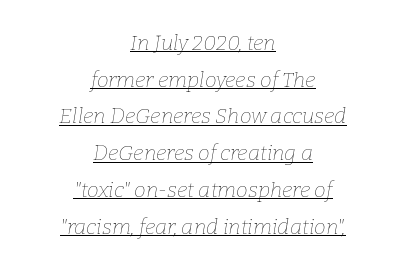
{"italic": "yes", "lean": "right", "slant_degrees": 9, "bold": "no", "underline": "yes", "align": "center", "line_spacing_ratio": 1.75, "letter_spacing": "normal", "letter_spacing_em": 0.0, "glyph_px": 21}
